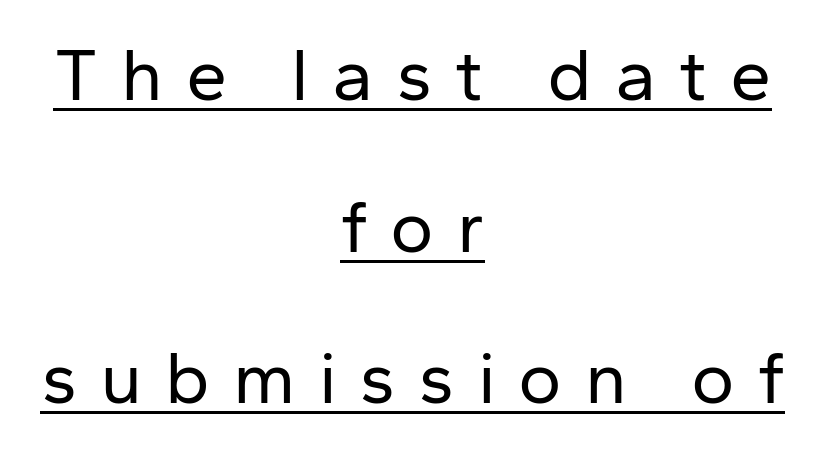
{"serif": "no", "italic": "no", "bold": "no", "weight": "regular", "width": "normal", "stroke_contrast": "low", "x_height": "medium", "monospaced": "no", "underline": "yes", "align": "center", "line_spacing": "loose", "line_spacing_ratio": 2.05, "letter_spacing": "wide", "letter_spacing_em": 0.31, "glyph_px": 74}
